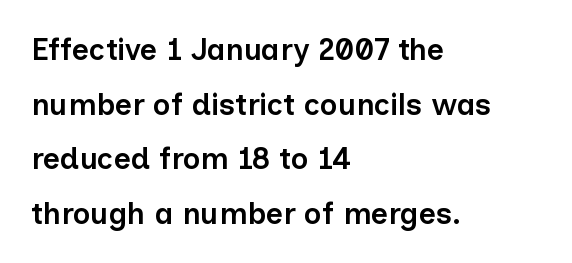
The image shows 30 px semibold sans-serif type, upright; set left-aligned, line spacing 1.82x, normal letter spacing, not underlined; low stroke contrast and a medium x-height.
